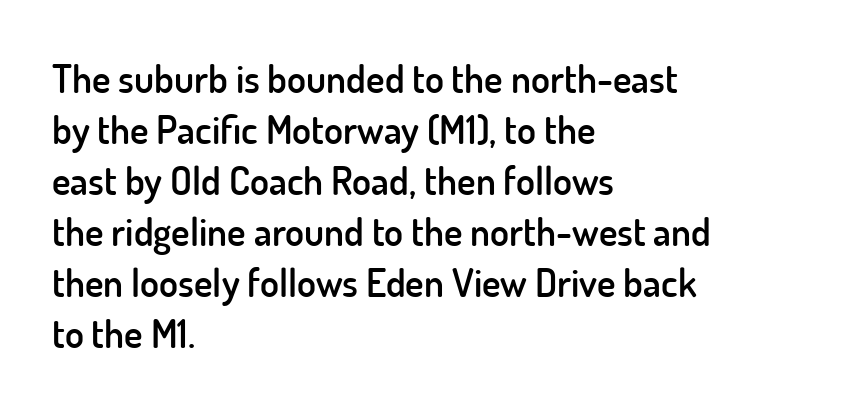
The passage shown is typed in a proportional face where columns would drift. Visually the block forms a straight wall on the left and a jagged coastline on the right. Designer's note — italics off, roman on. The face used here is a sans, in the tradition of grotesques and geometrics. Unmarked baselines from the first word to the last.
